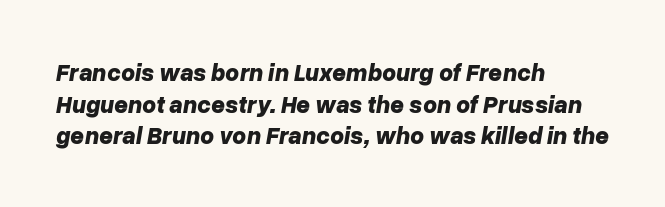
Q: Is the text bold? A: Yes.
Q: Is the text italic (slanted)? A: Yes, it leans right by about 10 degrees.
Q: Is the text underlined? A: No.
Q: How is the paragraph aligned? A: Left-aligned.
Q: Is the spacing between letters normal or unusually wide? A: Normal.
Q: Is the spacing between lines tight, normal or loose? A: Normal.
